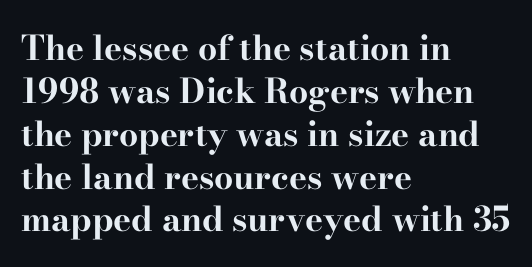
Tall strokes in this sample are plumb rather than angled. The rendering uses natural spacing where letterforms have individual widths. Caption: standard tracking, unaltered. The characters look thick and weighty, a clear bold. Examine the stroke ends and you'll spot serifs.
